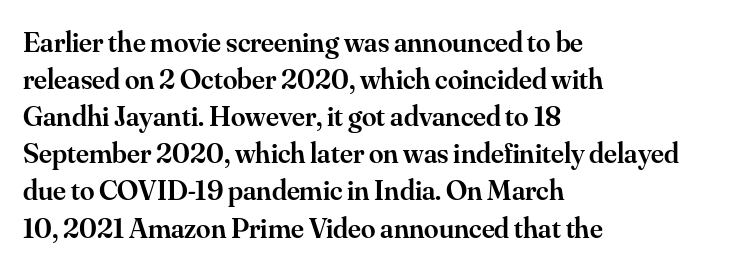
{"serif": "yes", "italic": "no", "bold": "semi", "weight": "semibold", "width": "normal", "stroke_contrast": "medium", "x_height": "small", "monospaced": "no", "underline": "no", "align": "left", "line_spacing": "normal", "line_spacing_ratio": 1.28, "letter_spacing": "normal", "letter_spacing_em": 0.0, "glyph_px": 29}
